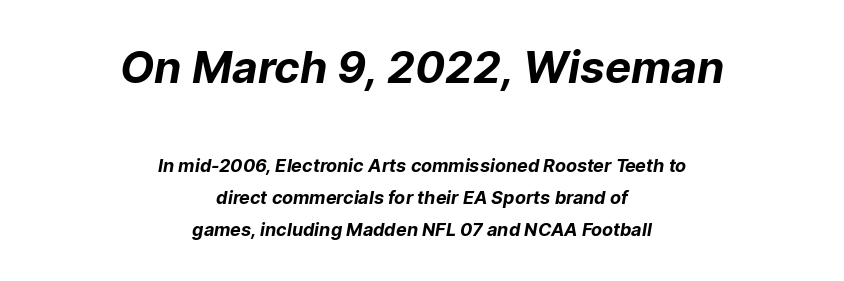
The image shows 44 px bold sans-serif type; set centered, line spacing 1.78x, normal letter spacing, not underlined; the first (top) block is 2.44x larger; low stroke contrast and a medium x-height.
